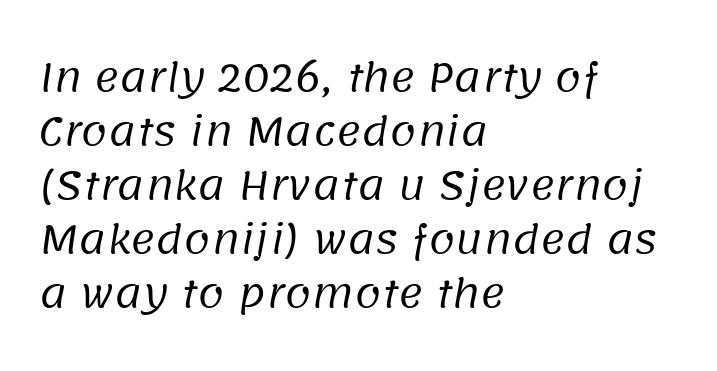
Q: Is the text bold? A: No.
Q: Is the typeface a serif or a sans-serif typeface? A: Sans-serif.
Q: Is the text underlined? A: No.
Q: How is the paragraph aligned? A: Left-aligned.
Q: Is the spacing between letters normal or unusually wide? A: Normal.
Q: Is the spacing between lines tight, normal or loose? A: Normal.
Q: Width (condensed, normal, or wide)? A: Normal.
Q: Stroke contrast? A: Low.
Q: x-height? A: Large.
Q: Monospaced? A: No.
